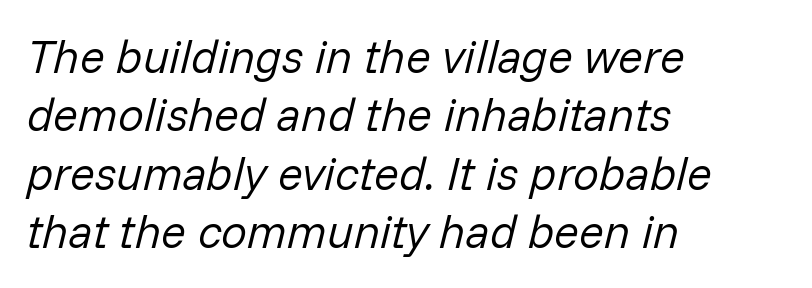
In CSS terms this would be text-align: left. Check the space under the baseline: it is left empty. The horizontal fit of the characters is conventional and even. The letters look calm and open, with moderate or lighter stems. Notice how descenders clear the ascenders below comfortably — that's standard leading. This is oblique type, the kind used for emphasis or titles.
